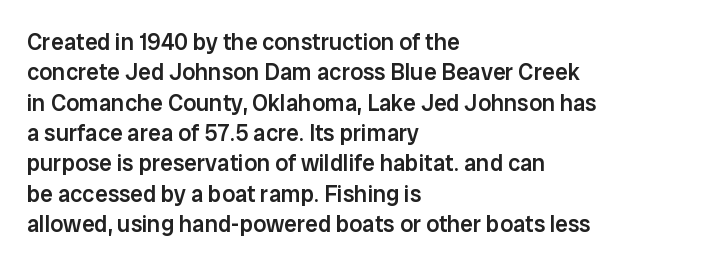
The space between consecutive lines is moderate. Each glyph is drawn with semibold strokes, heavier than normal yet not fully bold. Casual observation: everything's shoved over to the left. Letters rest on an invisible, unmarked baseline. It's the straight-up-and-down kind of type. Standard letterfit; no display-style spreading of the glyphs.
